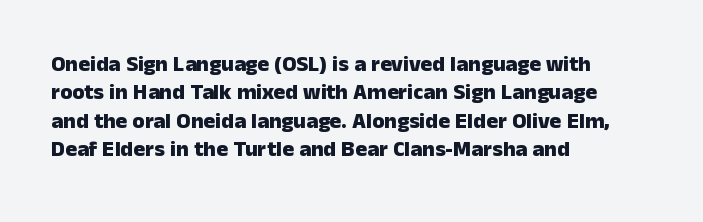
The image shows 22 px bold type, upright; set left-aligned, normal line spacing (1.29x), normal letter spacing, not underlined.
